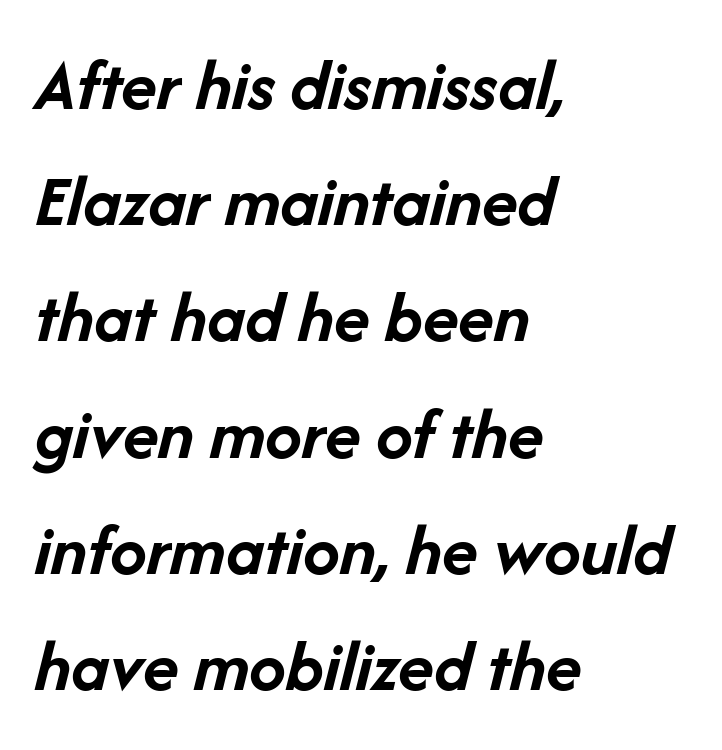
A student would call this left alignment; a typographer would say flush left, rag right. Is the letter spacing exaggerated? No — it looks like the ordinary default. Reading down the column, the eye jumps a familiar distance to each next line. The face used here is proportionally spaced, like ordinary book or web type. Slant detected: the letters are inclined. The typesetting leans heavy: a genuine bold.
